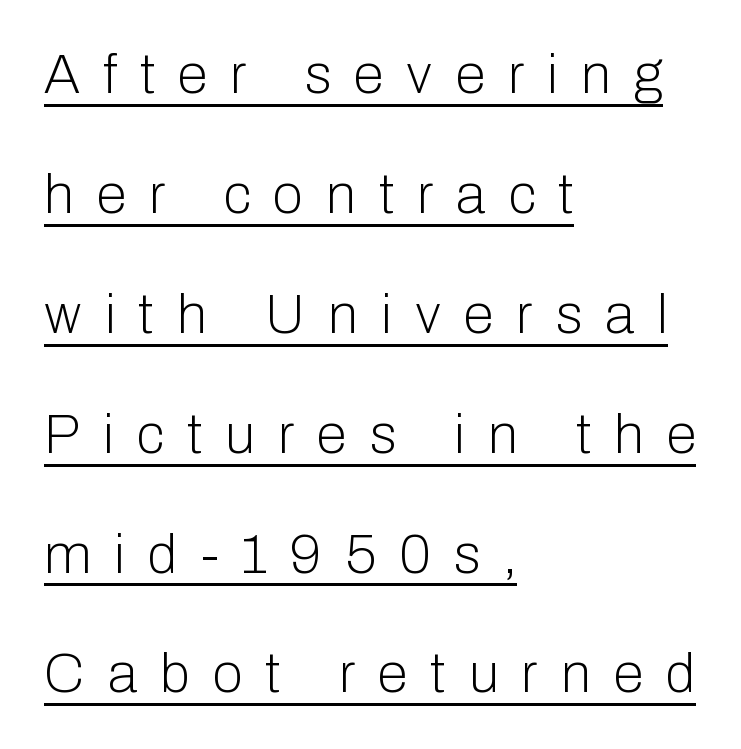
The image shows 55 px light sans-serif type, upright; set left-aligned, loose line spacing (2.18x), unusually wide letter spacing (+0.42 em), underlined; low stroke contrast and a medium x-height.
